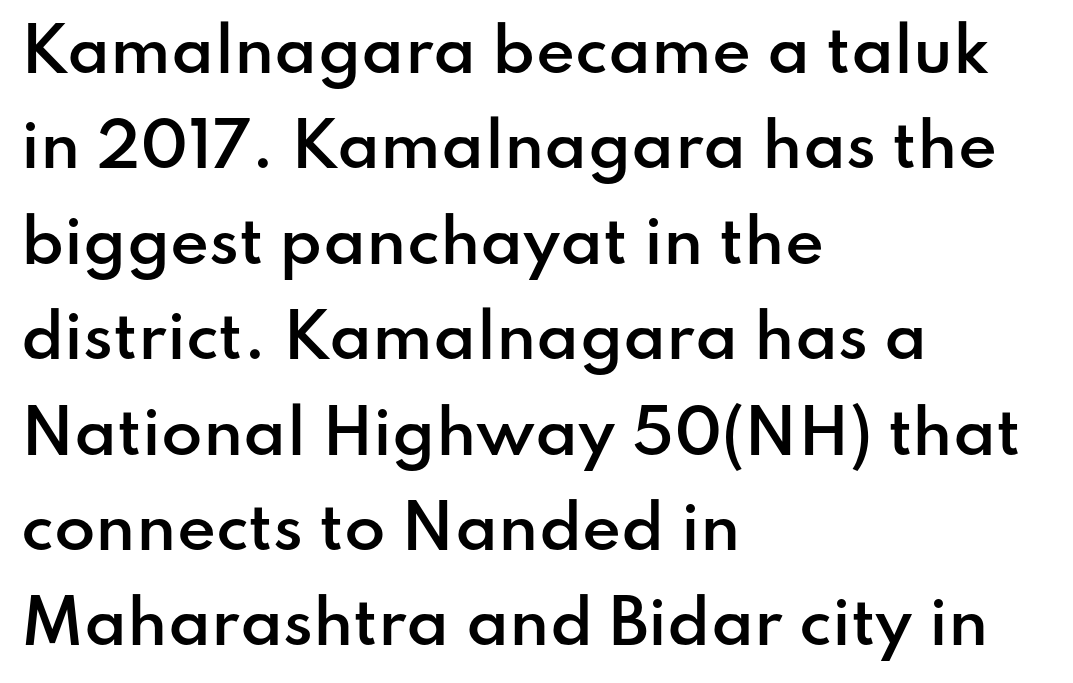
The image shows 60 px semibold sans-serif type, upright; set left-aligned, normal line spacing (1.59x), normal letter spacing, not underlined; low stroke contrast and a small x-height.
